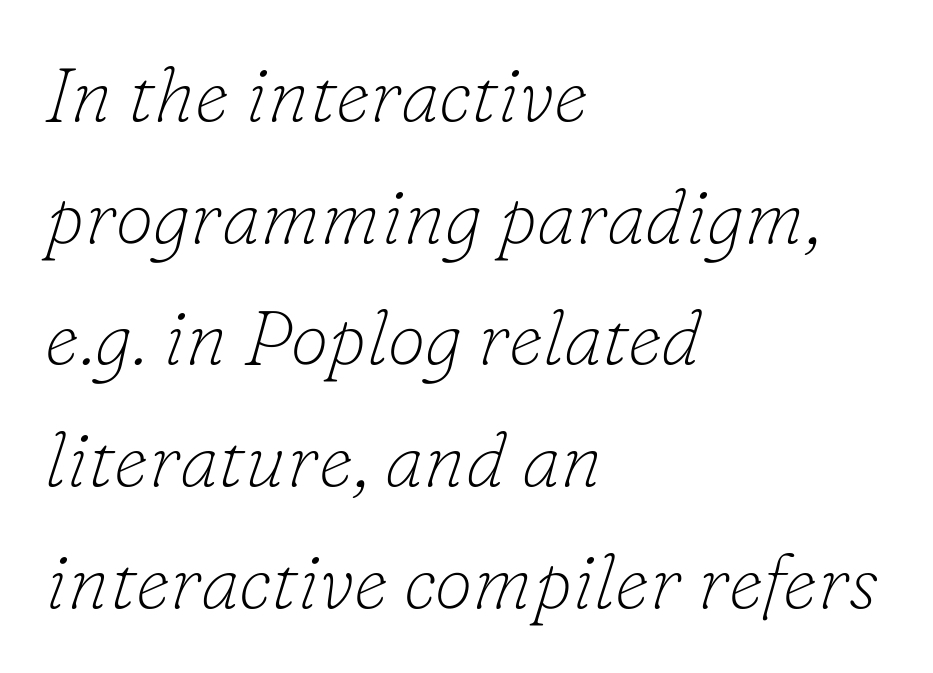
{"serif": "yes", "italic": "yes", "lean": "right", "slant_degrees": 16, "bold": "no", "weight": "thin", "width": "normal", "stroke_contrast": "low", "x_height": "small", "monospaced": "no", "underline": "no", "align": "left", "line_spacing": "normal", "line_spacing_ratio": 1.58, "letter_spacing": "normal", "letter_spacing_em": 0.0, "glyph_px": 77}
